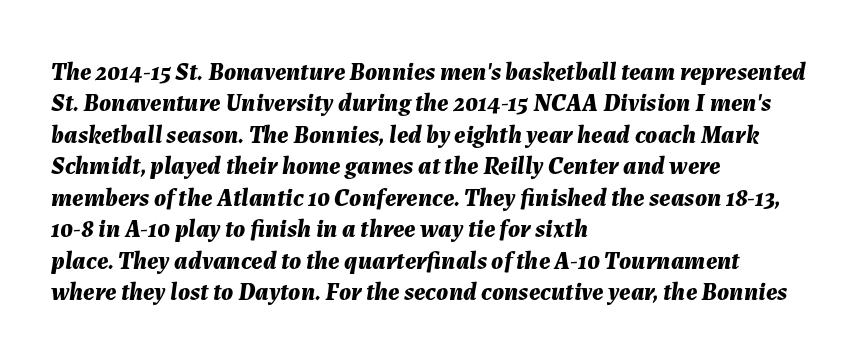
Q: Is the text bold? A: Yes.
Q: Is the text italic (slanted)? A: Yes, it leans right by about 7 degrees.
Q: Is the text underlined? A: No.
Q: How is the paragraph aligned? A: Left-aligned.
Q: Is the spacing between letters normal or unusually wide? A: Normal.
Q: Is the spacing between lines tight, normal or loose? A: Normal.
